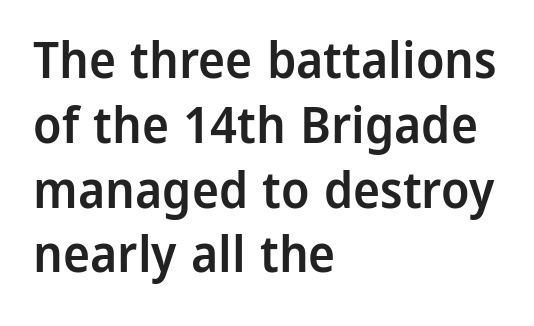
Q: Is the text bold? A: Semi-bold.
Q: Is the text italic (slanted)? A: No, it is upright.
Q: Is the typeface a serif or a sans-serif typeface? A: Sans-serif.
Q: Is the text underlined? A: No.
Q: How is the paragraph aligned? A: Left-aligned.
Q: Is the spacing between letters normal or unusually wide? A: Normal.
Q: Is the spacing between lines tight, normal or loose? A: Normal.
Q: Width (condensed, normal, or wide)? A: Normal.
Q: Stroke contrast? A: Low.
Q: x-height? A: Medium.
Q: Monospaced? A: No.
